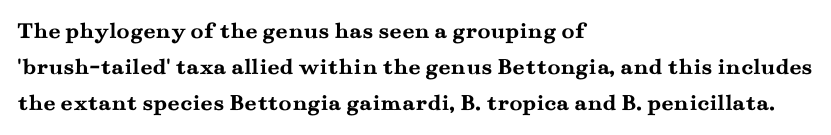
Q: Is the text bold? A: Yes.
Q: Is the text italic (slanted)? A: No, it is upright.
Q: Is the text underlined? A: No.
Q: How is the paragraph aligned? A: Left-aligned.
Q: Is the spacing between letters normal or unusually wide? A: Normal.
Q: Is the spacing between lines tight, normal or loose? A: Normal.
